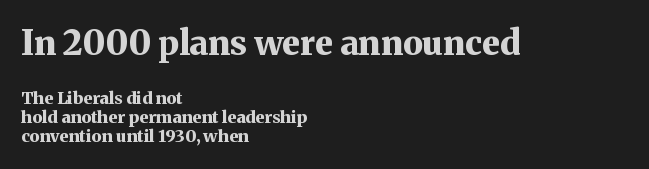
Typesetter's note — upper block bumped up in size, lower block left smaller. Beneath every word, the page is bare. The passage is arranged the way most books set body copy — flush left. Each letter keeps its own natural width here, so spacing adapts to shape.
